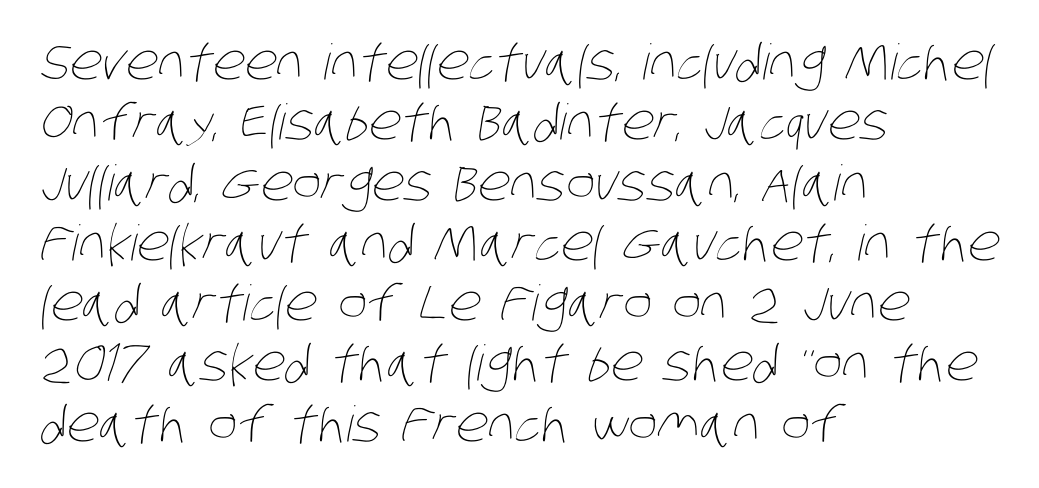
Q: Is the text bold? A: No.
Q: Is the text underlined? A: No.
Q: How is the paragraph aligned? A: Left-aligned.
Q: Is the spacing between letters normal or unusually wide? A: Normal.
Q: Width (condensed, normal, or wide)? A: Condensed.
Q: Stroke contrast? A: Low.
Q: x-height? A: Large.
Q: Monospaced? A: No.
